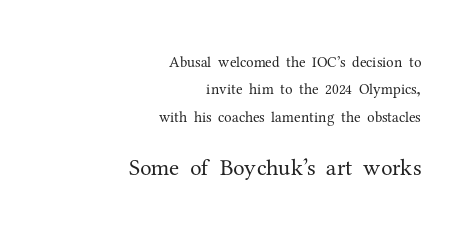
The image shows 23 px text type, upright; set right-aligned, line spacing 1.83x, normal letter spacing, not underlined; the second (bottom) block is 1.53x larger.
